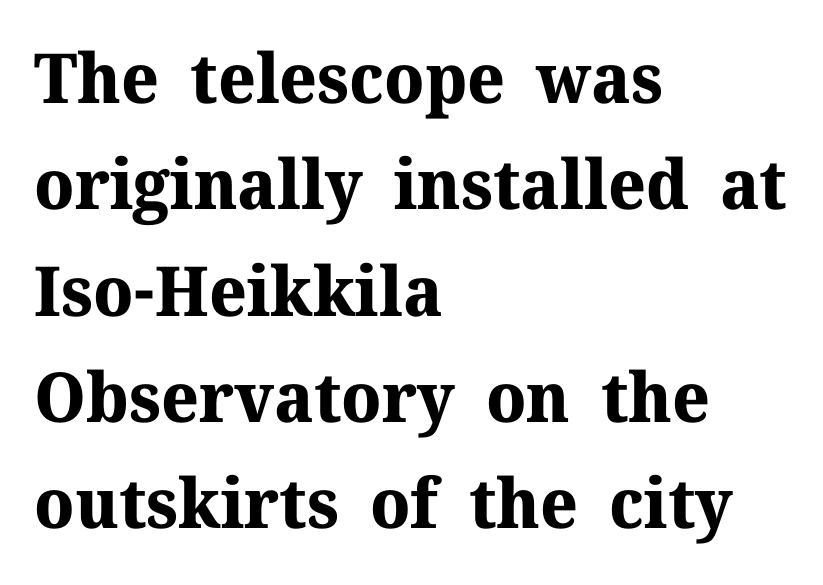
Q: Is the text bold? A: Yes.
Q: Is the text italic (slanted)? A: No, it is upright.
Q: Is the typeface a serif or a sans-serif typeface? A: Serif.
Q: Is the text underlined? A: No.
Q: How is the paragraph aligned? A: Left-aligned.
Q: Is the spacing between letters normal or unusually wide? A: Normal.
Q: Is the spacing between lines tight, normal or loose? A: Normal.
Q: Width (condensed, normal, or wide)? A: Normal.
Q: Stroke contrast? A: Medium.
Q: x-height? A: Medium.
Q: Monospaced? A: No.
